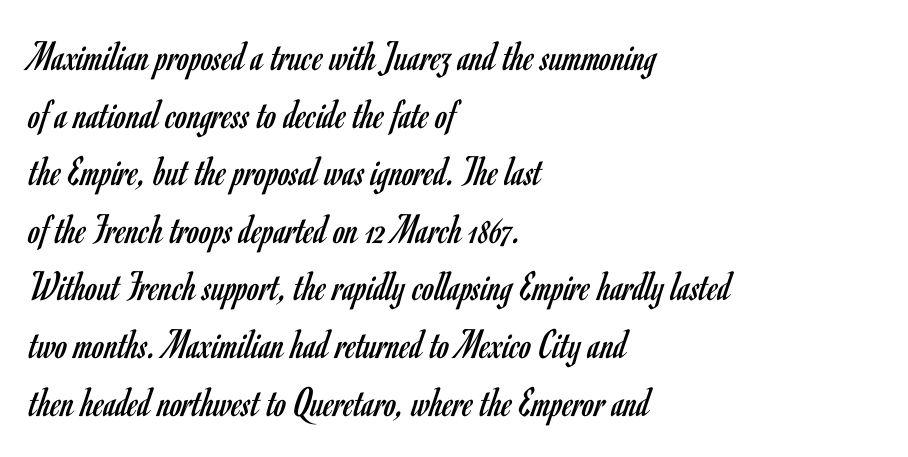
The image shows 43 px regular-weight, condensed sans-serif type; set left-aligned, normal line spacing (1.34x), normal letter spacing, not underlined; low stroke contrast and a small x-height.
